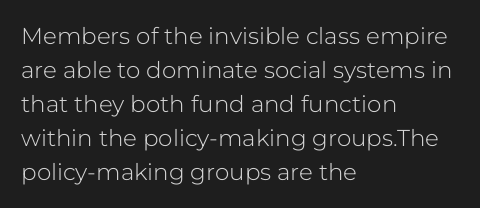
The image shows 23 px text type, upright; set left-aligned, normal line spacing (1.48x), normal letter spacing, not underlined.
